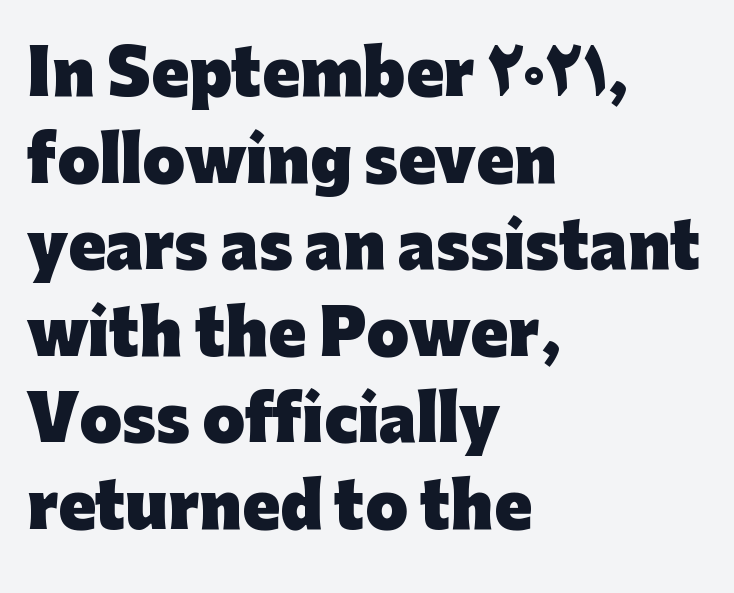
The image shows 61 px heavy sans-serif type, upright; set left-aligned, normal line spacing (1.42x), normal letter spacing, not underlined; low stroke contrast and a medium x-height.
